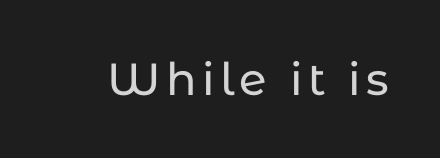
No word sits above an underline. This rendering employs a face without finishing strokes, i.e., a sans-serif. This is the regular roman posture of the typeface. Each letter keeps its own natural width here, so spacing adapts to shape.
